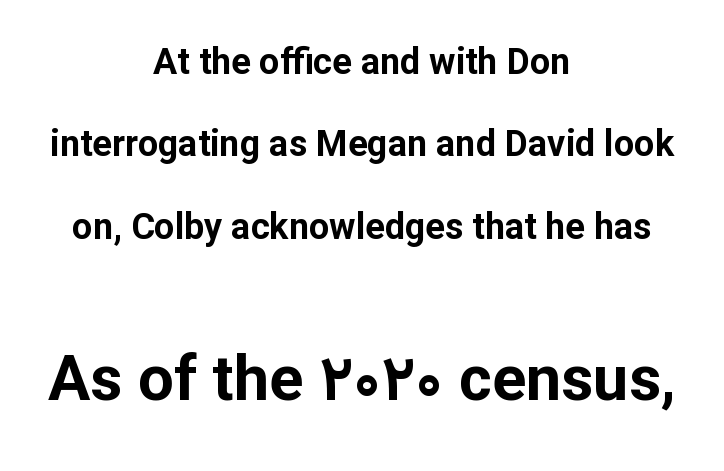
Q: Is the text bold? A: Yes.
Q: Is the text italic (slanted)? A: No, it is upright.
Q: Is the typeface a serif or a sans-serif typeface? A: Sans-serif.
Q: Is the text underlined? A: No.
Q: How is the paragraph aligned? A: Centered.
Q: Is the spacing between letters normal or unusually wide? A: Normal.
Q: Is the spacing between lines tight, normal or loose? A: Loose.
Q: Which block of text is set in a larger size, the first (top) or the second (bottom)? A: The second (bottom) one.
Q: Width (condensed, normal, or wide)? A: Normal.
Q: Stroke contrast? A: Low.
Q: x-height? A: Medium.
Q: Monospaced? A: No.
